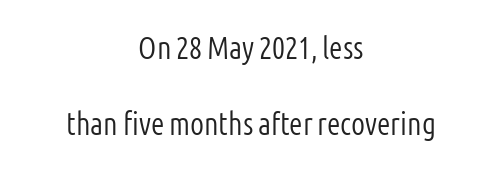
The rendering positions every line midway between the sides. How would I describe the line gaps? Wide and relaxed. Honestly, the letter spacing is just normal — you wouldn't notice it. No heavy texture on the line: the type isn't bold. The passage shown is not underscored anywhere.
